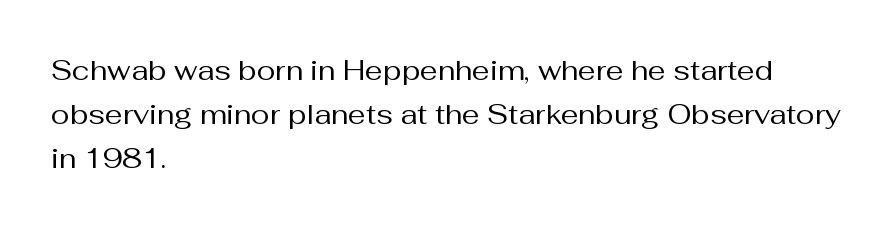
Q: Is the text bold? A: No.
Q: Is the text italic (slanted)? A: No, it is upright.
Q: Is the typeface a serif or a sans-serif typeface? A: Sans-serif.
Q: Is the text underlined? A: No.
Q: How is the paragraph aligned? A: Left-aligned.
Q: Is the spacing between letters normal or unusually wide? A: Normal.
Q: Is the spacing between lines tight, normal or loose? A: Normal.
Q: Width (condensed, normal, or wide)? A: Normal.
Q: Stroke contrast? A: Medium.
Q: x-height? A: Medium.
Q: Monospaced? A: No.
